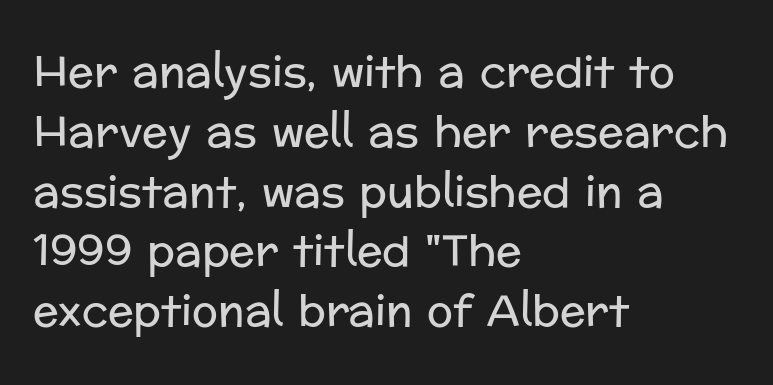
Q: Is the text bold? A: No.
Q: Is the text italic (slanted)? A: No, it is upright.
Q: Is the typeface a serif or a sans-serif typeface? A: Sans-serif.
Q: Is the text underlined? A: No.
Q: How is the paragraph aligned? A: Left-aligned.
Q: Is the spacing between letters normal or unusually wide? A: Normal.
Q: Is the spacing between lines tight, normal or loose? A: Normal.
Q: Width (condensed, normal, or wide)? A: Normal.
Q: Stroke contrast? A: Low.
Q: x-height? A: Medium.
Q: Monospaced? A: No.
